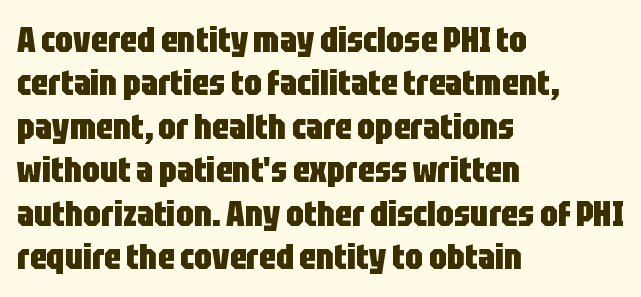
{"serif": "no", "italic": "no", "bold": "yes", "weight": "heavy", "width": "condensed", "stroke_contrast": "low", "x_height": "large", "monospaced": "no", "underline": "no", "align": "left", "line_spacing_ratio": 1.24, "letter_spacing": "normal", "letter_spacing_em": 0.0, "glyph_px": 35}
